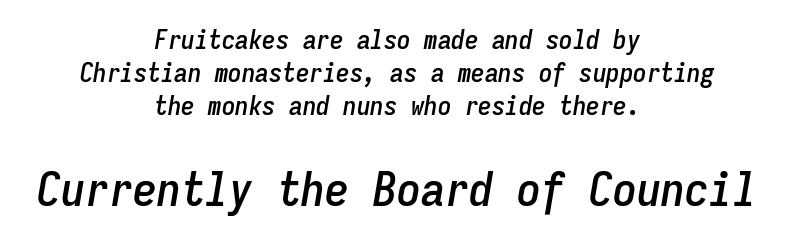
The image shows 48 px condensed type, italic (leaning right), monospaced; set centered, line spacing 1.22x, normal letter spacing, not underlined; the second (bottom) block is 1.78x larger; low stroke contrast and a medium x-height.
